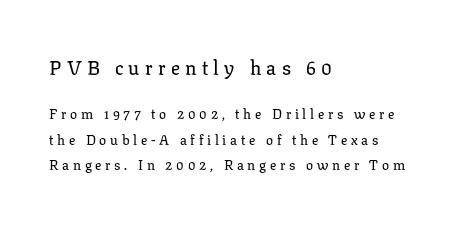
The image shows 20 px text type, upright; set left-aligned, line spacing 1.82x, unusually wide letter spacing (+0.27 em), not underlined; the first (top) block is 1.43x larger.
